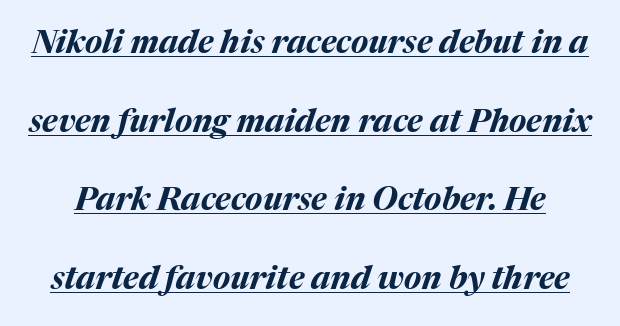
The face used here is proportionally spaced, like ordinary book or web type. Underlined type. You could fit nearly another row in the gap between these rows. The font is running at its bold setting. Spacing between characters is what you'd get straight out of the box.
